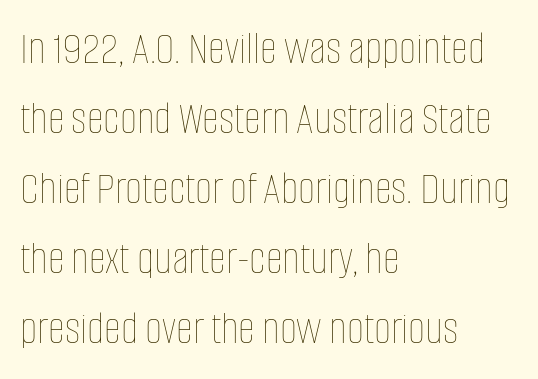
Stem width sits at or under what a default text font uses. The rendering uses natural spacing where letterforms have individual widths. In terms of posture, this sample is upright. In terms of letterspacing, this is plain default setting.
